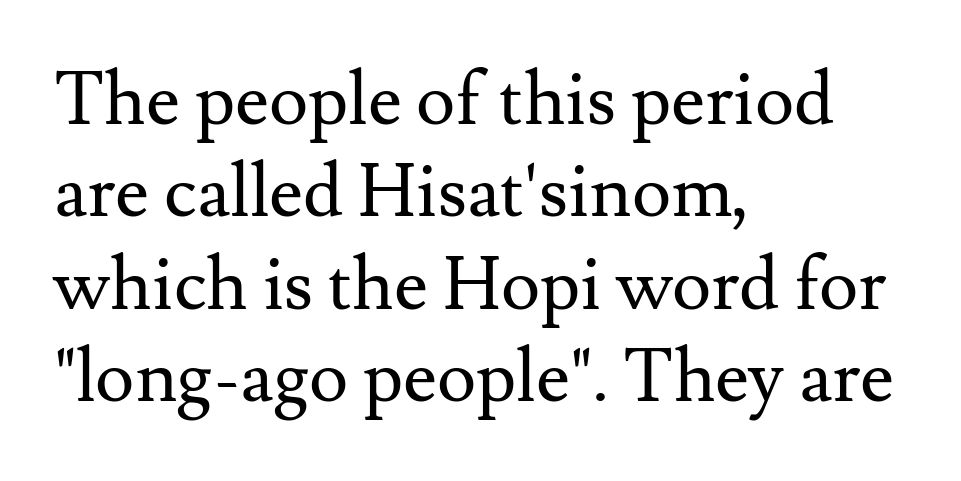
The image shows 74 px regular-weight serif type, upright; set left-aligned, normal line spacing (1.25x), normal letter spacing, not underlined; medium stroke contrast and a small x-height.
